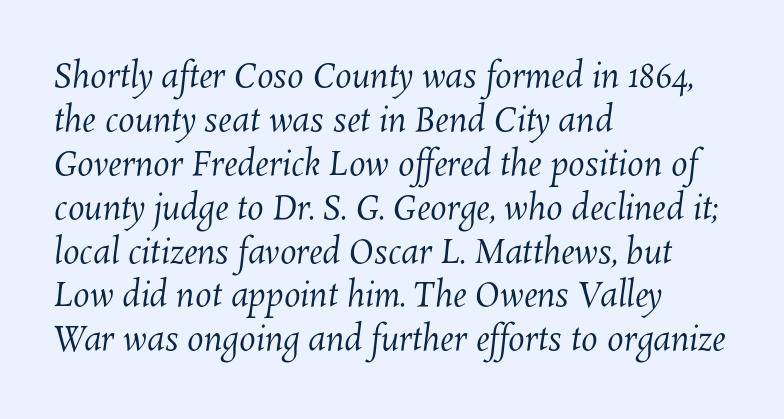
{"bold": "no", "weight": "regular", "width": "normal", "stroke_contrast": "medium", "x_height": "medium", "monospaced": "no", "underline": "no", "align": "left", "line_spacing": "normal", "line_spacing_ratio": 1.33, "letter_spacing": "normal", "letter_spacing_em": 0.0, "glyph_px": 33}
